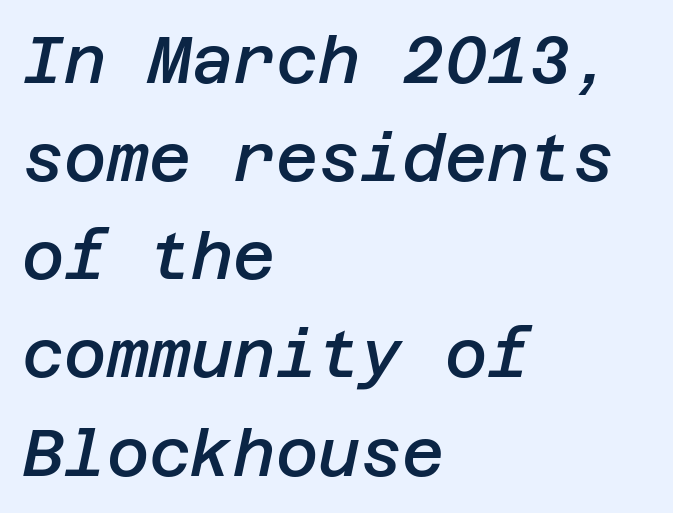
{"italic": "yes", "lean": "right", "slant_degrees": 12, "bold": "semi", "weight": "semibold", "width": "normal", "stroke_contrast": "low", "x_height": "large", "underline": "no", "align": "left", "line_spacing": "normal", "line_spacing_ratio": 1.51, "letter_spacing": "normal", "letter_spacing_em": 0.0, "glyph_px": 65}
